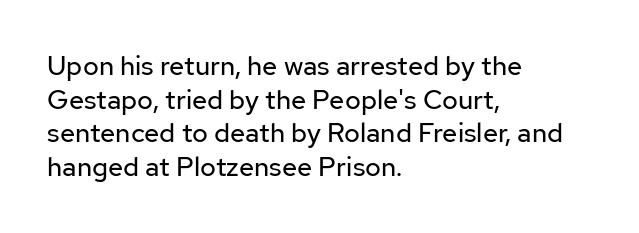
{"italic": "no", "bold": "no", "underline": "no", "align": "left", "line_spacing": "normal", "line_spacing_ratio": 1.25, "letter_spacing": "normal", "letter_spacing_em": 0.0, "glyph_px": 27}
